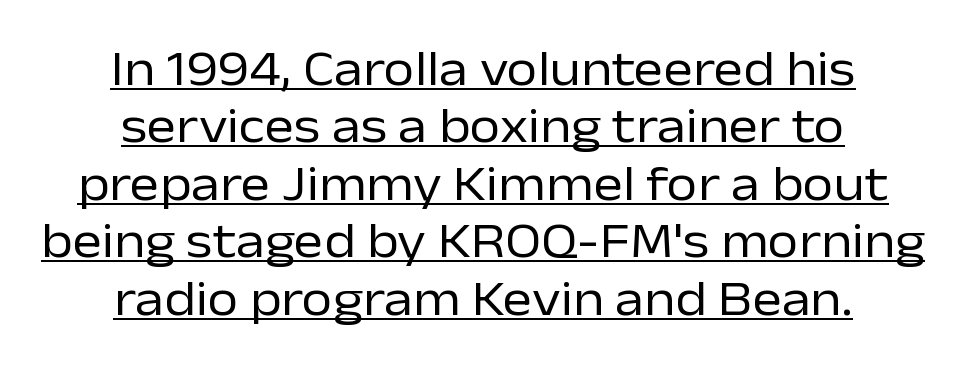
No letter is thick-stroked: the sample isn't bold. The rendering uses natural spacing where letterforms have individual widths. Honestly, the underline is the first thing you notice here. The passage shown stacks its lines with hardly any gap. A typesetter would call this zero additional tracking. This sample is center-justified, so both line endings float freely.
